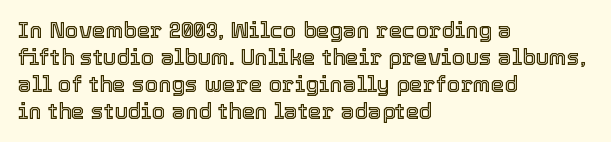
{"italic": "no", "underline": "no", "align": "left", "line_spacing_ratio": 1.22, "letter_spacing": "normal", "letter_spacing_em": 0.0, "glyph_px": 22}
